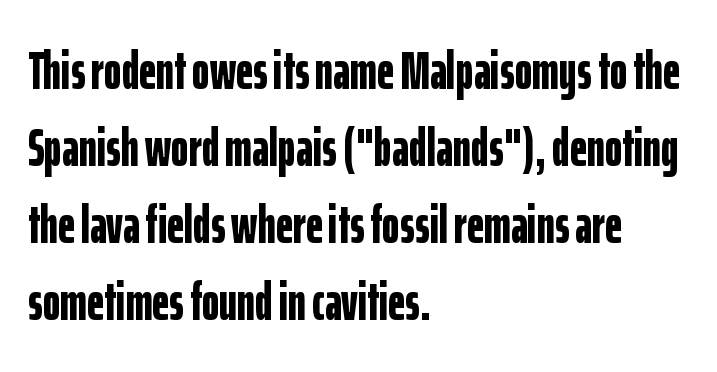
Q: Is the text bold? A: Yes.
Q: Is the text italic (slanted)? A: No, it is upright.
Q: Is the typeface a serif or a sans-serif typeface? A: Sans-serif.
Q: Is the text underlined? A: No.
Q: How is the paragraph aligned? A: Left-aligned.
Q: Is the spacing between letters normal or unusually wide? A: Normal.
Q: Is the spacing between lines tight, normal or loose? A: Normal.
Q: Width (condensed, normal, or wide)? A: Condensed.
Q: Stroke contrast? A: Low.
Q: x-height? A: Medium.
Q: Monospaced? A: No.
